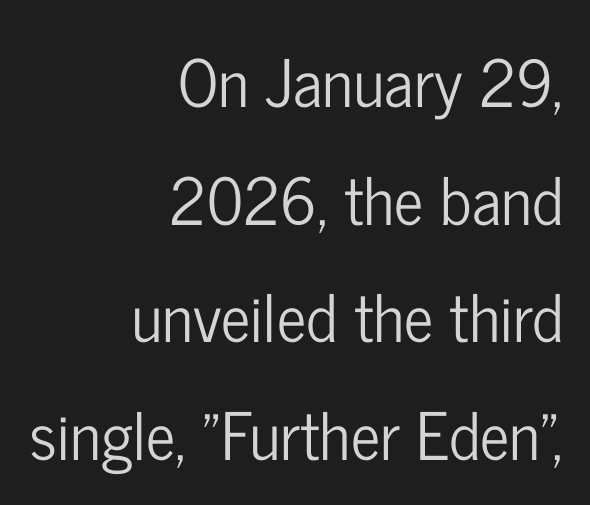
Here the designer chose a conventional face with non-uniform glyph widths. Glance below the letters and you will spot only blank space. The typography opts for an upright posture over an oblique one. Short and long lines alike share a common ending point at right.
